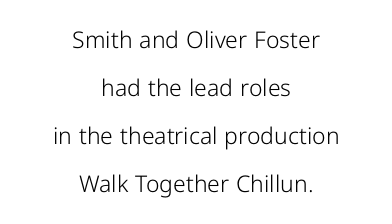
Q: Is the text bold? A: No.
Q: Is the text italic (slanted)? A: No, it is upright.
Q: Is the text underlined? A: No.
Q: How is the paragraph aligned? A: Centered.
Q: Is the spacing between letters normal or unusually wide? A: Normal.
Q: Is the spacing between lines tight, normal or loose? A: Loose.
